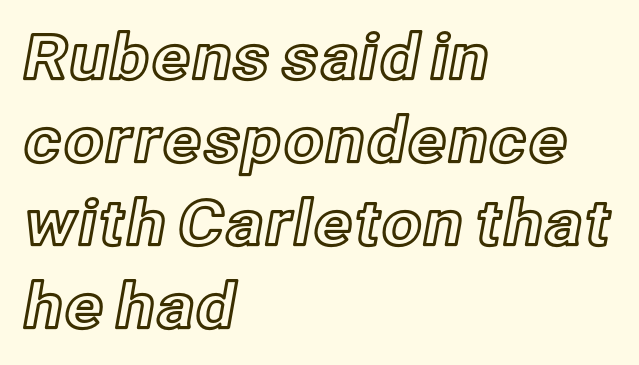
Notice how the passage keeps a crisp vertical edge on the left only. Vertically, the passage feels balanced, rows spaced as you'd expect. Bare-footed words on every line.
